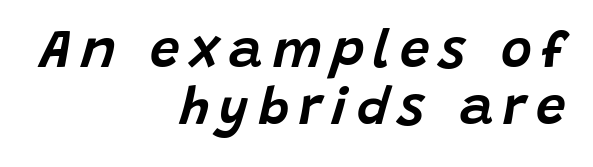
The image shows 53 px text type, italic (leaning right); set right-aligned, tight line spacing (1.07x), not underlined; low stroke contrast and a large x-height.
